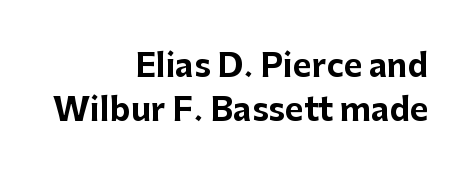
{"serif": "no", "italic": "no", "bold": "yes", "weight": "bold", "width": "normal", "stroke_contrast": "low", "x_height": "medium", "monospaced": "no", "underline": "no", "align": "right", "line_spacing": "normal", "line_spacing_ratio": 1.36, "letter_spacing": "normal", "letter_spacing_em": 0.0, "glyph_px": 32}
